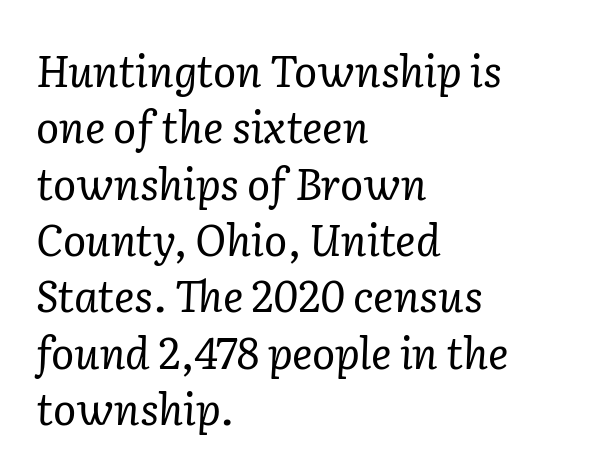
Q: Is the text bold? A: No.
Q: Is the text italic (slanted)? A: Yes, it leans right by about 2 degrees.
Q: Is the typeface a serif or a sans-serif typeface? A: Serif.
Q: Is the text underlined? A: No.
Q: How is the paragraph aligned? A: Left-aligned.
Q: Is the spacing between letters normal or unusually wide? A: Normal.
Q: Is the spacing between lines tight, normal or loose? A: Normal.
Q: Width (condensed, normal, or wide)? A: Normal.
Q: Stroke contrast? A: Low.
Q: x-height? A: Medium.
Q: Monospaced? A: No.
